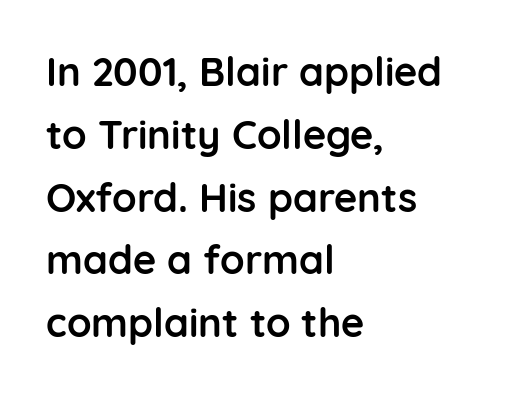
{"serif": "no", "italic": "no", "bold": "yes", "weight": "semibold", "width": "normal", "stroke_contrast": "low", "x_height": "medium", "monospaced": "no", "underline": "no", "align": "left", "line_spacing": "normal", "line_spacing_ratio": 1.57, "letter_spacing": "normal", "letter_spacing_em": 0.0, "glyph_px": 40}
